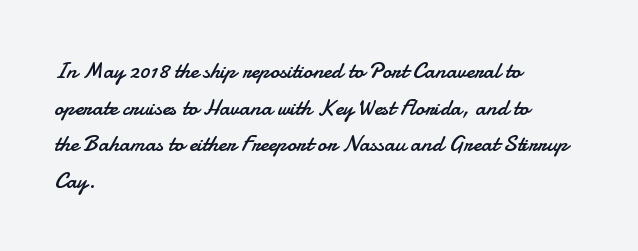
{"bold": "no", "underline": "no", "align": "left", "line_spacing": "normal", "line_spacing_ratio": 1.59, "letter_spacing": "normal", "letter_spacing_em": 0.0, "glyph_px": 23}
